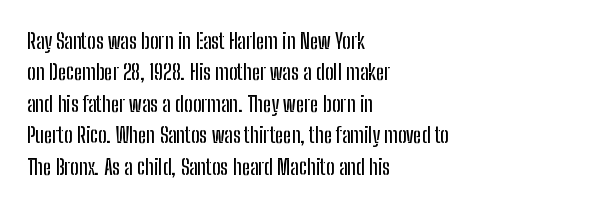
The image shows 22 px text type, upright; set left-aligned, normal line spacing (1.43x), normal letter spacing, not underlined.
